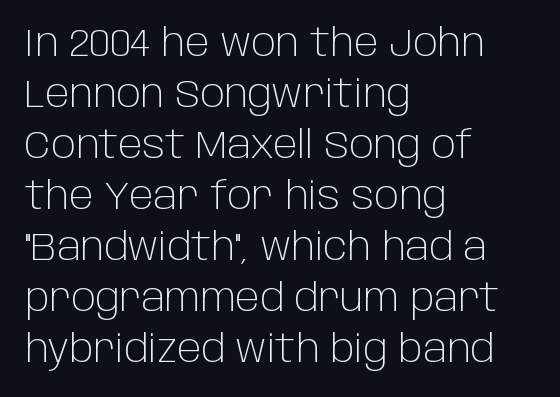
The image shows 38 px light sans-serif type, upright; set left-aligned, normal line spacing (1.34x), normal letter spacing, not underlined; low stroke contrast and a large x-height.
